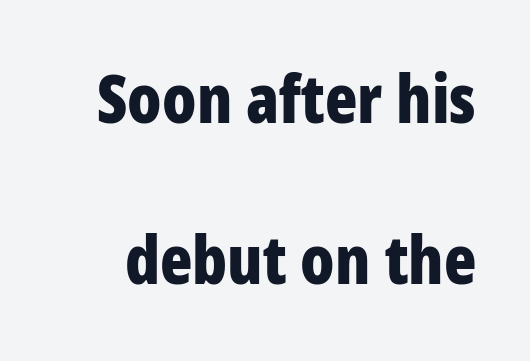
The image shows 67 px bold, condensed sans-serif type, upright; set loose line spacing (2.4x), normal letter spacing, not underlined; low stroke contrast and a large x-height.
